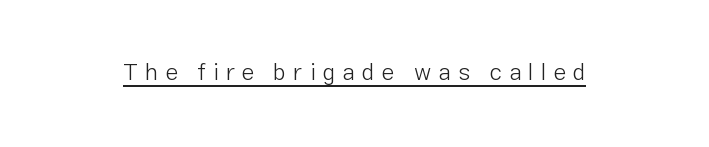
{"italic": "no", "bold": "no", "underline": "yes", "letter_spacing": "wide", "letter_spacing_em": 0.32, "glyph_px": 23}
